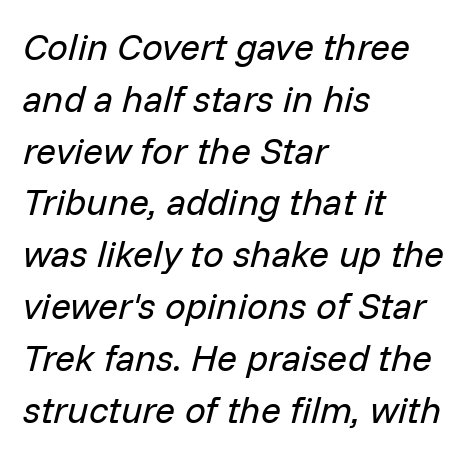
{"italic": "yes", "lean": "right", "slant_degrees": 14, "bold": "no", "weight": "regular", "width": "normal", "stroke_contrast": "low", "x_height": "medium", "monospaced": "no", "underline": "no", "align": "left", "line_spacing": "normal", "line_spacing_ratio": 1.4, "letter_spacing": "normal", "letter_spacing_em": 0.0, "glyph_px": 37}
